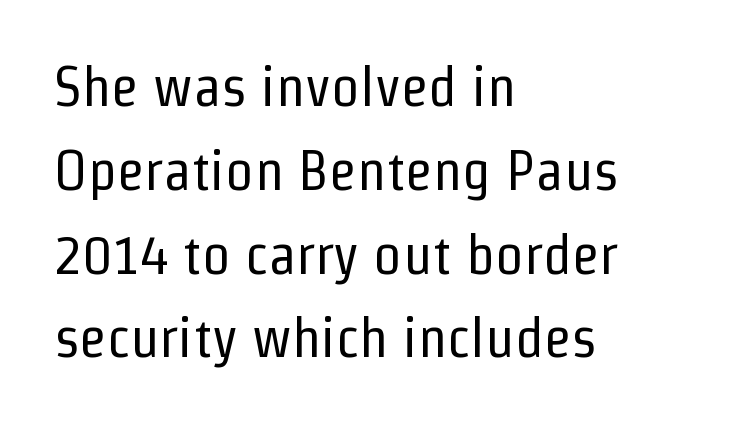
Q: Is the text bold? A: No.
Q: Is the text italic (slanted)? A: No, it is upright.
Q: Is the typeface a serif or a sans-serif typeface? A: Sans-serif.
Q: Is the text underlined? A: No.
Q: How is the paragraph aligned? A: Left-aligned.
Q: Is the spacing between letters normal or unusually wide? A: Normal.
Q: Is the spacing between lines tight, normal or loose? A: Normal.
Q: Width (condensed, normal, or wide)? A: Condensed.
Q: Stroke contrast? A: Low.
Q: x-height? A: Medium.
Q: Monospaced? A: No.
